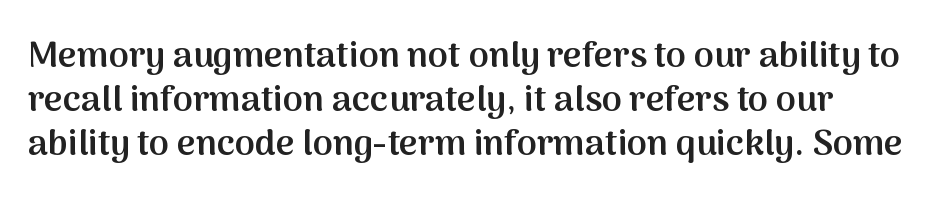
The characters display no serif detailing; their extremities are plain. A roman cut, with each character standing at attention. Decoration check: the copy has no underline. The face used here is proportionally spaced, like ordinary book or web type.
